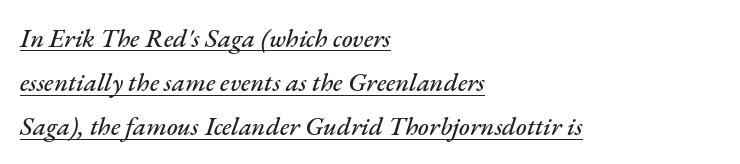
Baseline-to-baseline distance is the conventional proportion of letter height. You could call the tracking neutral — neither tight nor loose. In CSS terms this would be text-align: left. This rendering features underlined lettering.
